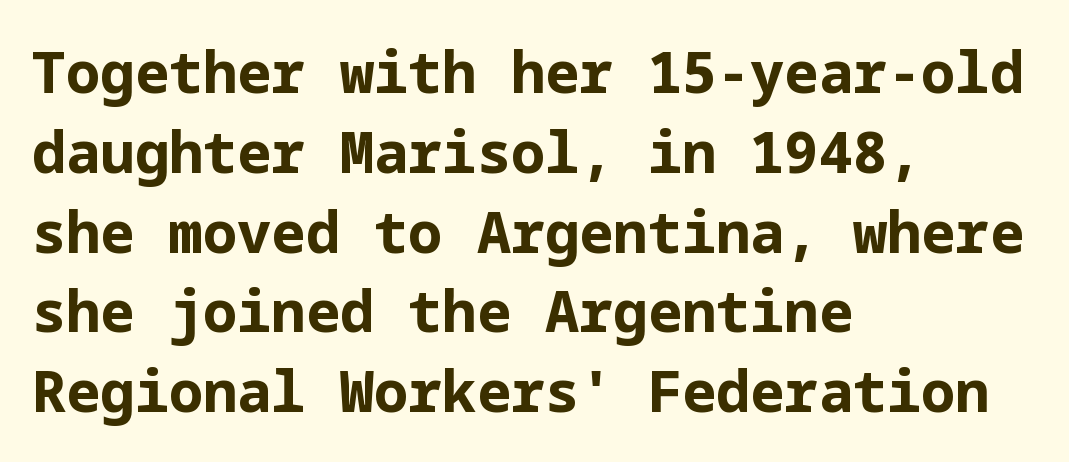
{"serif": "no", "italic": "no", "bold": "yes", "weight": "bold", "width": "normal", "stroke_contrast": "low", "x_height": "medium", "underline": "no", "align": "left", "line_spacing": "normal", "line_spacing_ratio": 1.4, "letter_spacing": "normal", "letter_spacing_em": 0.0, "glyph_px": 57}
